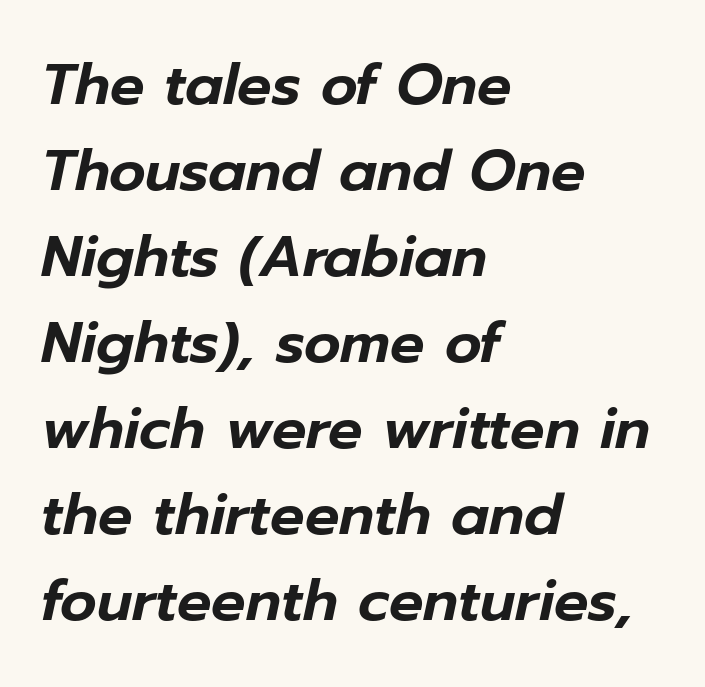
The vertical gap from one line to the next is medium. Nothing unusual about the tracking: characters are spaced as the font intends. Underline: absent. A student would call this left alignment; a typographer would say flush left, rag right.
